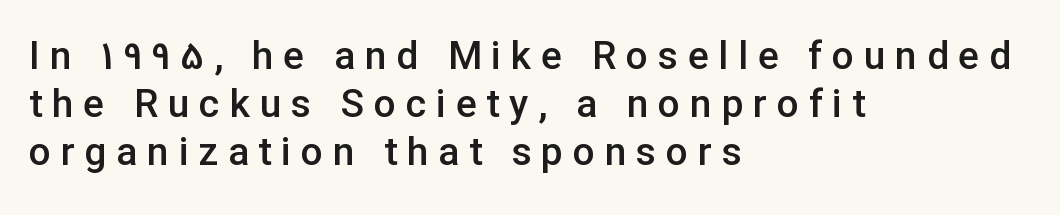
The image shows 39 px semibold sans-serif type, upright; set left-aligned, line spacing 1.23x, unusually wide letter spacing (+0.25 em), not underlined; low stroke contrast and a medium x-height.
